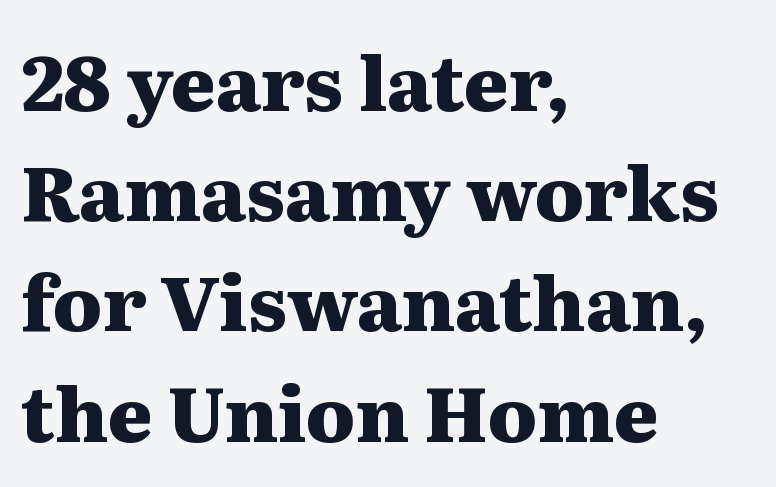
{"serif": "yes", "italic": "no", "bold": "yes", "weight": "heavy", "width": "wide", "stroke_contrast": "medium", "x_height": "medium", "monospaced": "no", "underline": "no", "align": "left", "line_spacing": "normal", "line_spacing_ratio": 1.45, "letter_spacing": "normal", "letter_spacing_em": 0.0, "glyph_px": 76}
